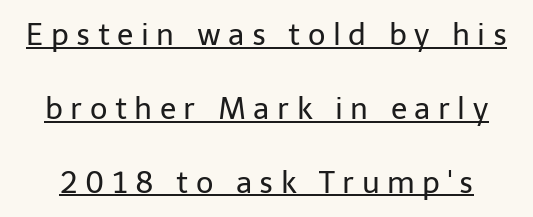
{"serif": "no", "italic": "no", "bold": "no", "weight": "regular", "width": "normal", "stroke_contrast": "low", "x_height": "medium", "monospaced": "no", "underline": "yes", "line_spacing": "loose", "line_spacing_ratio": 2.46, "letter_spacing": "wide", "letter_spacing_em": 0.25, "glyph_px": 30}
